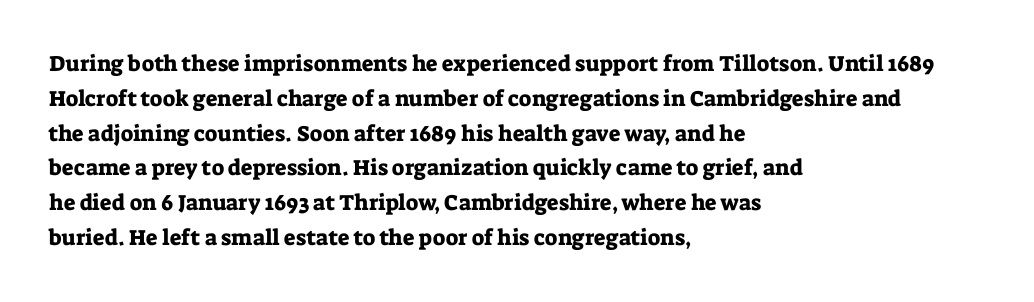
The letters stand straight up with perfectly vertical stems. The strip under each line holds only bare page. Each new line begins a customary step beneath the previous one. Inter-character spacing is left at the font's built-in metrics. The paragraph shown leans on its left margin.
